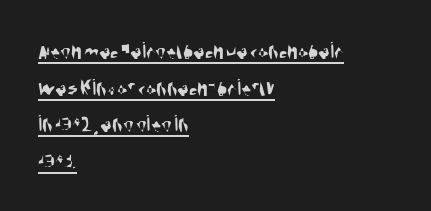
Q: Is the text underlined? A: Yes.
Q: How is the paragraph aligned? A: Left-aligned.
Q: Is the spacing between letters normal or unusually wide? A: Normal.
Q: Is the spacing between lines tight, normal or loose? A: Normal.
